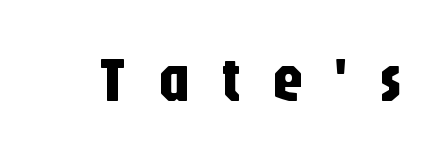
These lines are composed in type without serifs. Has an underline been added? It has not. When letters stand straight like this, we call the style roman or upright. The face used here is proportionally spaced, like ordinary book or web type. Display-style spreading of the glyphs; the letterfit is very open.
